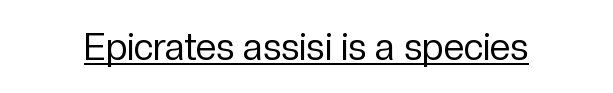
The typography opts for an upright posture over an oblique one. Words appear dense and cohesive because spacing is normal. The passage shown is underscored from start to finish. This is sans-serif lettering, the kind often seen on screens and signage. The rendering uses natural spacing where letterforms have individual widths. Stroke thickness stays within the range of a standard reading face or lighter.
